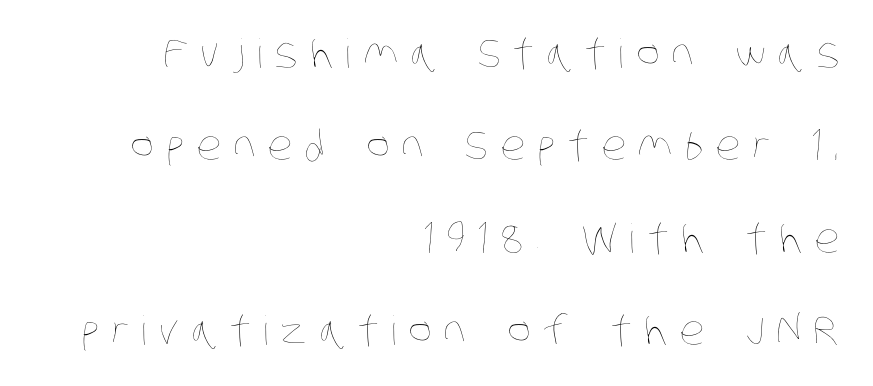
These lines stack with their right ends in a neat column. Letters rest on an invisible, unmarked baseline. Horizontal bands of white between lines are thick stripes. The horizontal fit of the characters is loose and conspicuously gappy. Looks like regular typesetting: each glyph gets only the width it needs.
